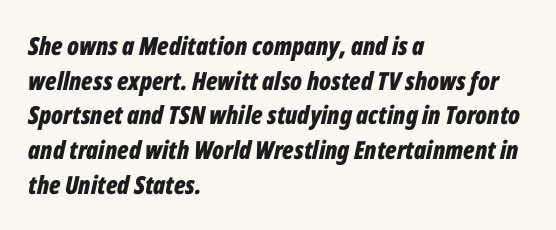
{"italic": "yes", "lean": "right", "slant_degrees": 12, "bold": "yes", "underline": "no", "align": "left", "line_spacing": "normal", "line_spacing_ratio": 1.39, "letter_spacing": "normal", "letter_spacing_em": 0.0, "glyph_px": 25}
